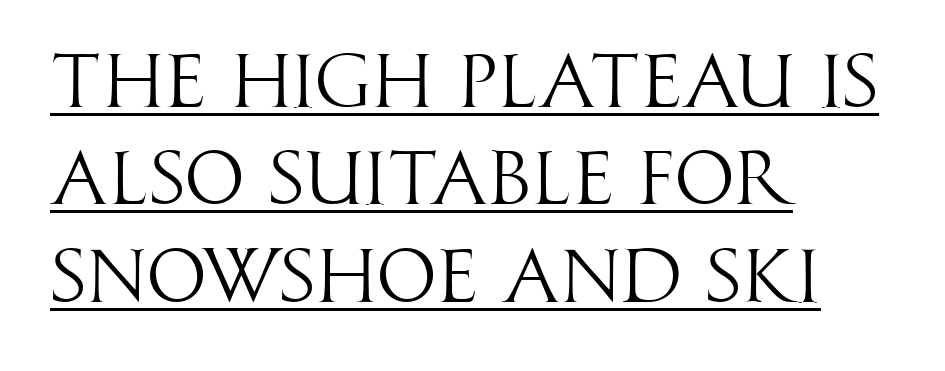
{"serif": "no", "italic": "no", "bold": "no", "weight": "light", "width": "condensed", "stroke_contrast": "high", "x_height": "large", "monospaced": "no", "underline": "yes", "align": "left", "line_spacing": "normal", "line_spacing_ratio": 1.28, "letter_spacing": "normal", "letter_spacing_em": 0.0, "glyph_px": 76}
